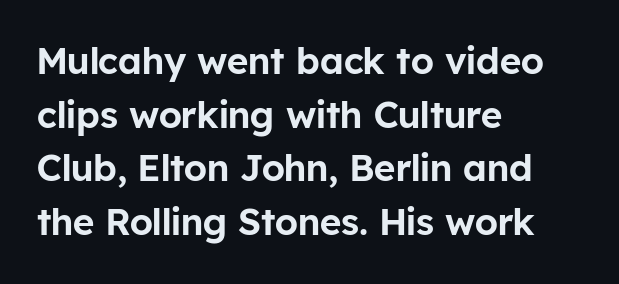
The image shows 37 px sans-serif type, upright; set left-aligned, normal line spacing (1.45x), normal letter spacing, not underlined; low stroke contrast and a medium x-height.
